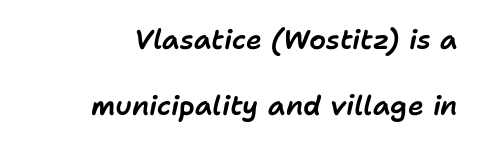
The lines are quadded right. One glance says open: line gaps are wider than usual. You can tell it's italic because the verticals aren't actually vertical. Nobody drew a line under any word here.
